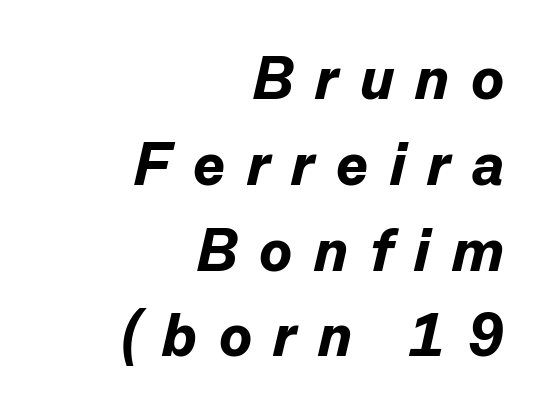
The image shows 60 px bold type, italic (leaning right); set right-aligned, normal line spacing (1.43x), unusually wide letter spacing (+0.36 em), not underlined; low stroke contrast and a medium x-height.
